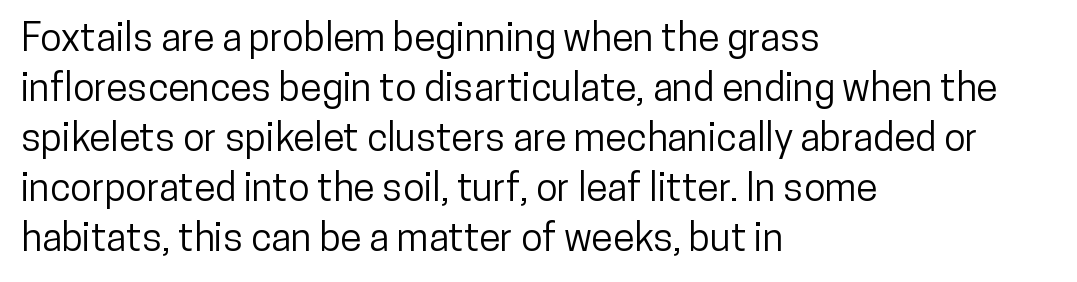
{"serif": "no", "italic": "no", "width": "condensed", "stroke_contrast": "low", "x_height": "medium", "monospaced": "no", "underline": "no", "align": "left", "line_spacing": "normal", "line_spacing_ratio": 1.28, "letter_spacing": "normal", "letter_spacing_em": 0.0, "glyph_px": 39}
